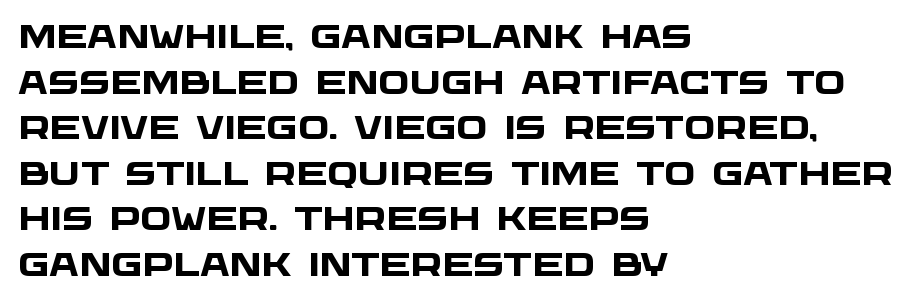
{"serif": "no", "bold": "yes", "weight": "heavy", "width": "wide", "stroke_contrast": "low", "x_height": "large", "monospaced": "no", "underline": "no", "align": "left", "line_spacing": "normal", "line_spacing_ratio": 1.38, "letter_spacing": "normal", "letter_spacing_em": 0.0, "glyph_px": 33}
